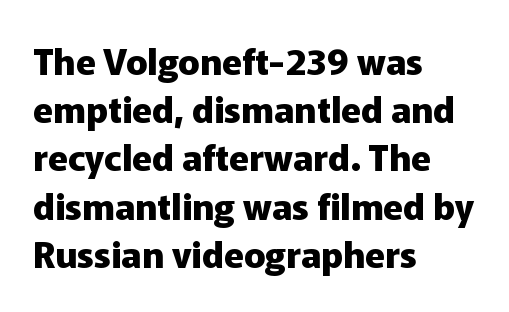
{"serif": "no", "italic": "no", "bold": "yes", "weight": "heavy", "width": "normal", "stroke_contrast": "low", "x_height": "medium", "monospaced": "no", "underline": "no", "align": "left", "line_spacing": "normal", "line_spacing_ratio": 1.34, "letter_spacing": "normal", "letter_spacing_em": 0.0, "glyph_px": 36}
